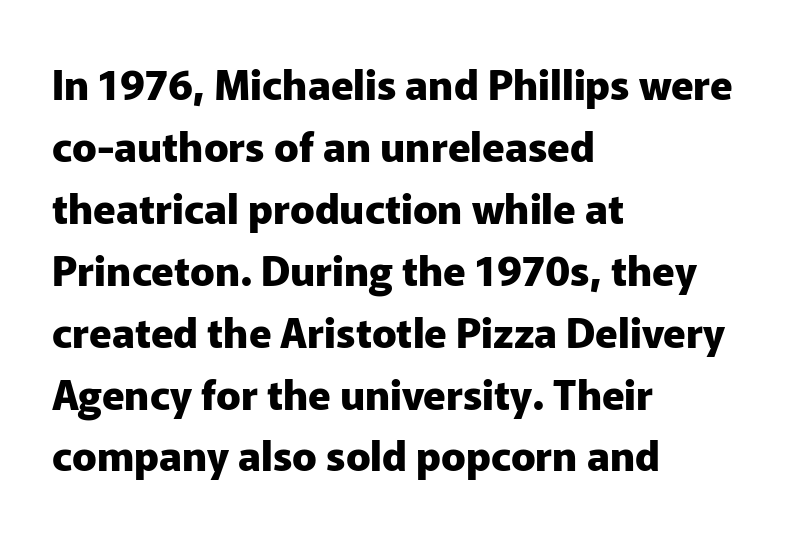
{"serif": "no", "italic": "no", "bold": "yes", "weight": "heavy", "width": "normal", "stroke_contrast": "low", "x_height": "medium", "monospaced": "no", "underline": "no", "align": "left", "line_spacing": "normal", "line_spacing_ratio": 1.51, "letter_spacing": "normal", "letter_spacing_em": 0.0, "glyph_px": 41}
